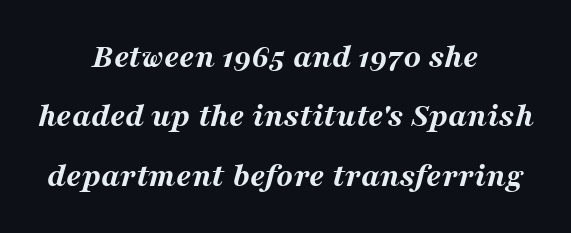
{"italic": "yes", "lean": "right", "slant_degrees": 16, "bold": "yes", "weight": "bold", "width": "wide", "stroke_contrast": "medium", "x_height": "medium", "monospaced": "no", "underline": "no", "align": "center", "line_spacing_ratio": 1.75, "letter_spacing": "normal", "letter_spacing_em": 0.0, "glyph_px": 34}
